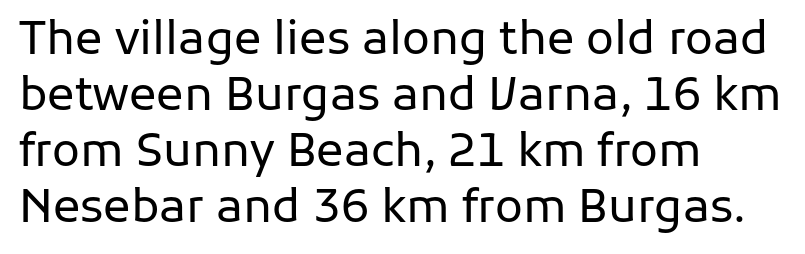
The image shows 46 px regular-weight sans-serif type, upright; set left-aligned, line spacing 1.22x, normal letter spacing, not underlined; low stroke contrast and a medium x-height.
